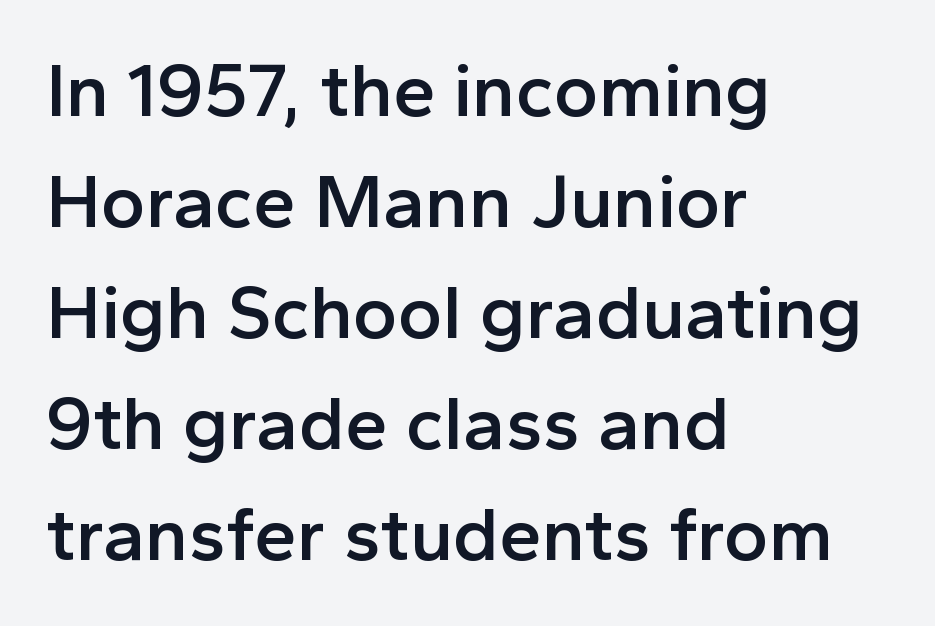
Q: Is the text bold? A: Semi-bold.
Q: Is the text italic (slanted)? A: No, it is upright.
Q: Is the typeface a serif or a sans-serif typeface? A: Sans-serif.
Q: Is the text underlined? A: No.
Q: How is the paragraph aligned? A: Left-aligned.
Q: Is the spacing between letters normal or unusually wide? A: Normal.
Q: Is the spacing between lines tight, normal or loose? A: Normal.
Q: Width (condensed, normal, or wide)? A: Normal.
Q: x-height? A: Medium.
Q: Monospaced? A: No.
